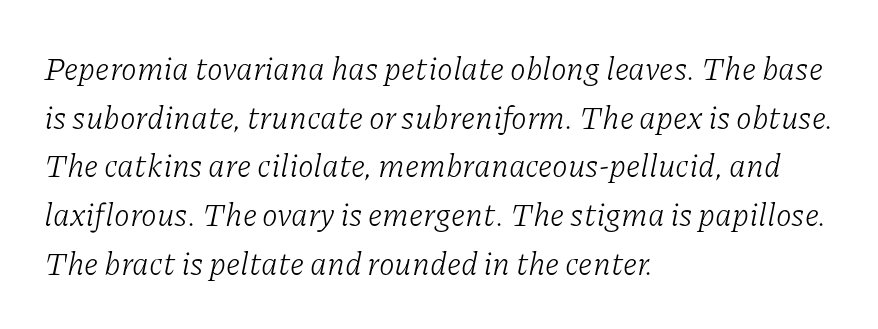
{"serif": "yes", "italic": "yes", "lean": "right", "slant_degrees": 11, "bold": "no", "weight": "light", "width": "normal", "stroke_contrast": "low", "x_height": "medium", "monospaced": "no", "underline": "no", "align": "left", "line_spacing": "normal", "line_spacing_ratio": 1.52, "letter_spacing": "normal", "letter_spacing_em": 0.0, "glyph_px": 32}
